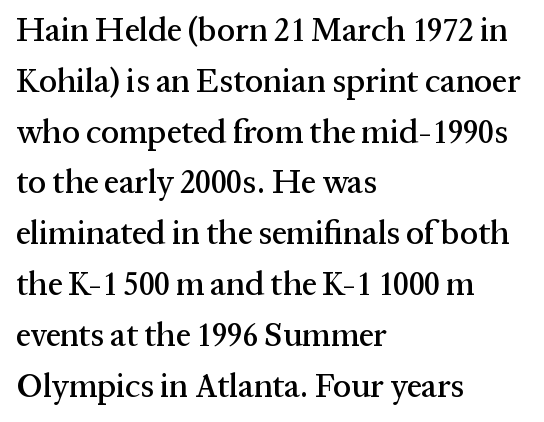
Successive baselines arrive at the customary interval. Each row of text sits above clean, open space. Honestly, the letter spacing is just normal — you wouldn't notice it. Spacing verdict: proportional, widths tailored to each character.
